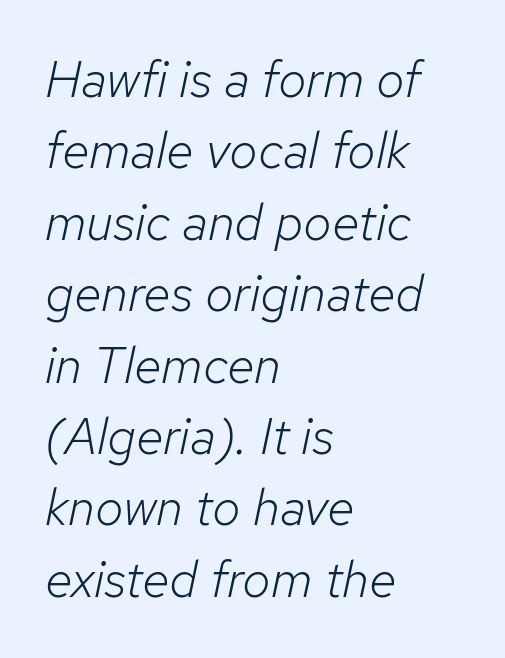
{"italic": "yes", "lean": "right", "slant_degrees": 12, "bold": "no", "weight": "light", "width": "normal", "stroke_contrast": "low", "x_height": "medium", "monospaced": "no", "underline": "no", "align": "left", "line_spacing": "normal", "line_spacing_ratio": 1.4, "letter_spacing": "normal", "letter_spacing_em": 0.0, "glyph_px": 51}
